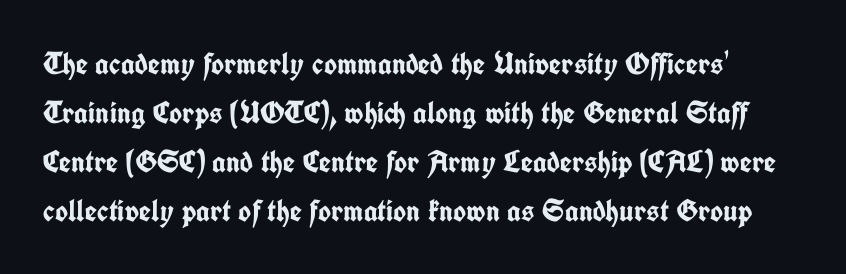
{"serif": "no", "italic": "no", "bold": "yes", "weight": "semibold", "width": "condensed", "stroke_contrast": "low", "x_height": "medium", "monospaced": "no", "underline": "no", "line_spacing": "normal", "line_spacing_ratio": 1.58, "letter_spacing": "normal", "letter_spacing_em": 0.0, "glyph_px": 31}
